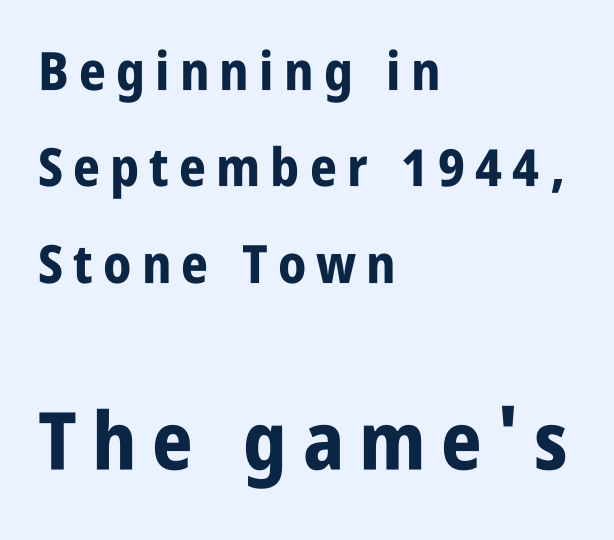
Q: Is the text bold? A: Yes.
Q: Is the text italic (slanted)? A: No, it is upright.
Q: Is the typeface a serif or a sans-serif typeface? A: Sans-serif.
Q: Is the text underlined? A: No.
Q: How is the paragraph aligned? A: Left-aligned.
Q: Which block of text is set in a larger size, the first (top) or the second (bottom)? A: The second (bottom) one.
Q: Width (condensed, normal, or wide)? A: Condensed.
Q: Stroke contrast? A: Low.
Q: x-height? A: Large.
Q: Monospaced? A: No.
